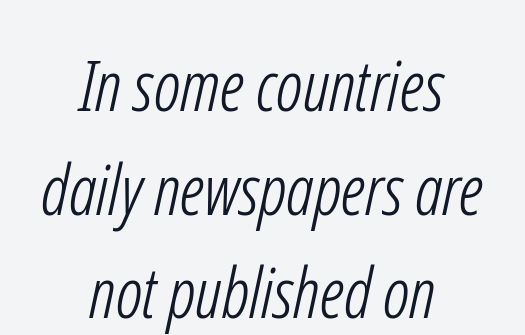
Q: Is the text bold? A: No.
Q: Is the typeface a serif or a sans-serif typeface? A: Sans-serif.
Q: Is the text underlined? A: No.
Q: How is the paragraph aligned? A: Centered.
Q: Is the spacing between letters normal or unusually wide? A: Normal.
Q: Is the spacing between lines tight, normal or loose? A: Normal.
Q: Width (condensed, normal, or wide)? A: Condensed.
Q: Stroke contrast? A: Low.
Q: x-height? A: Medium.
Q: Monospaced? A: No.
